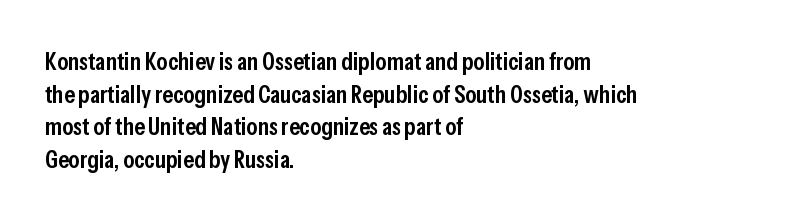
Short and long lines alike share a common starting point at left. Notice how the stems are strictly vertical — no italics here. Default kerning and tracking; the words read as compact shapes. Typesetter's note: demi weight, one step under bold.
